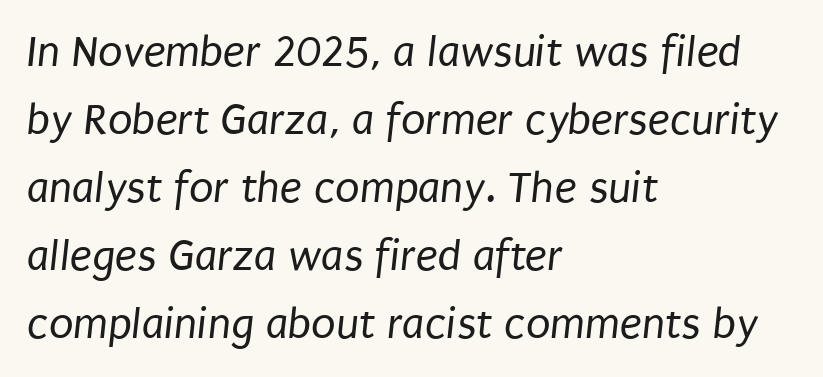
The image shows 45 px regular-weight, condensed sans-serif type; set left-aligned, normal line spacing (1.51x), normal letter spacing, not underlined; low stroke contrast and a large x-height.
